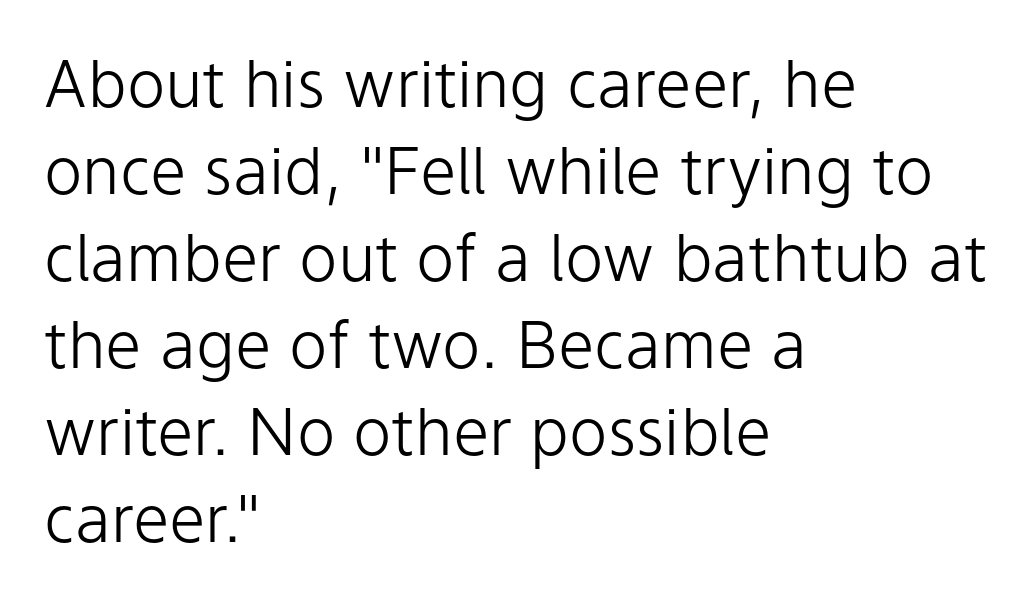
The image shows 65 px light sans-serif type, upright; set left-aligned, normal line spacing (1.34x), normal letter spacing, not underlined; low stroke contrast and a medium x-height.
